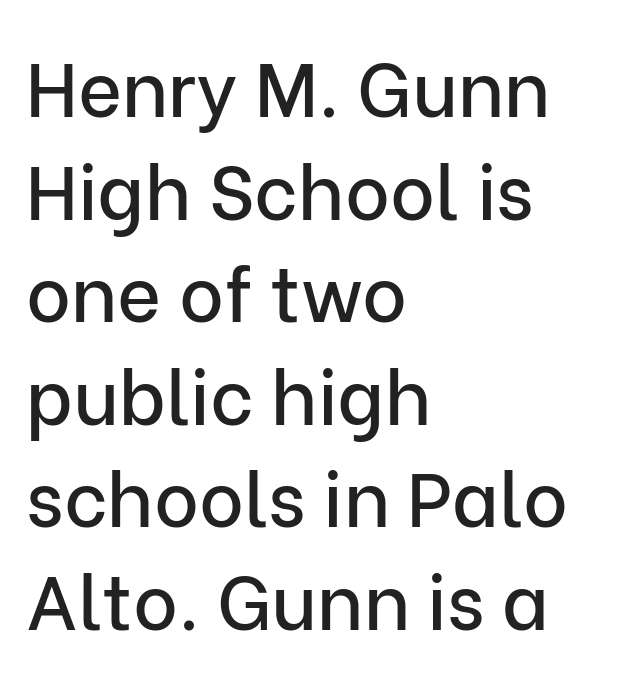
The image shows 76 px sans-serif type, upright; set left-aligned, normal line spacing (1.35x), normal letter spacing, not underlined; low stroke contrast and a medium x-height.
